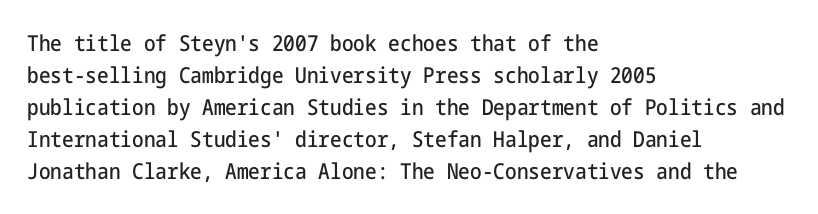
The image shows 22 px text type, upright; set left-aligned, normal line spacing (1.46x), normal letter spacing, not underlined.
